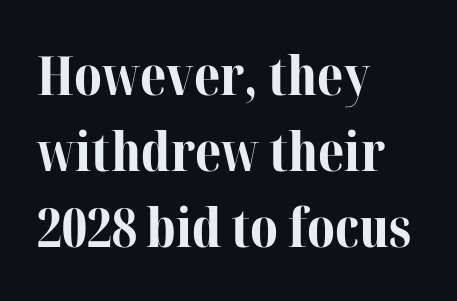
The image shows 54 px bold serif type, upright; set left-aligned, normal line spacing (1.41x), normal letter spacing, not underlined; medium stroke contrast and a medium x-height.
